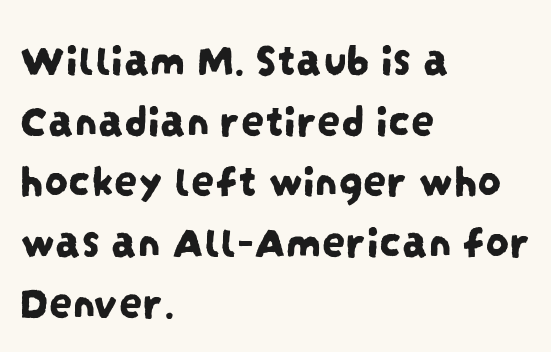
Line beginnings align vertically; line endings do not. Words float on clear page, feet unadorned. These lines are rendered in a variable-pitch font. In terms of leading, this rendering sits right in the middle.
